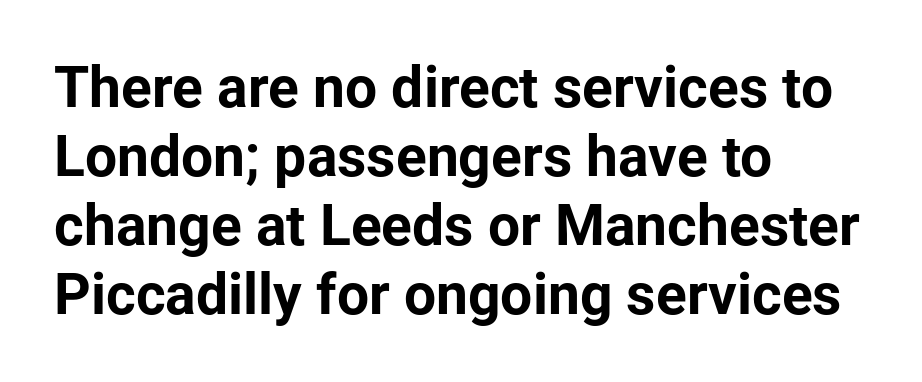
The letters stand straight up with perfectly vertical stems. Alignment: flush left. Is the letter spacing exaggerated? No — it looks like the ordinary default. The typesetting leans heavy: a genuine bold. The strip under each line holds only bare page. Proportional: the letters do not fall into vertical columns.
